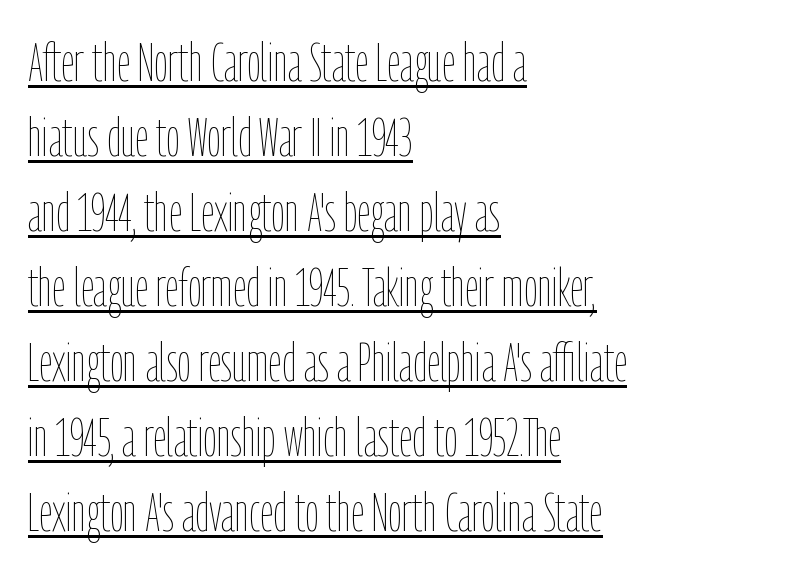
These characters rest on top of a visible drawn line. Upright lettering throughout. The font is comparable to plain body text, perhaps lighter. The passage shown stacks its lines at a standard gap. The letters advance in unequal steps, a hallmark of proportional type. The rendering anchors every line to the left-hand side.
